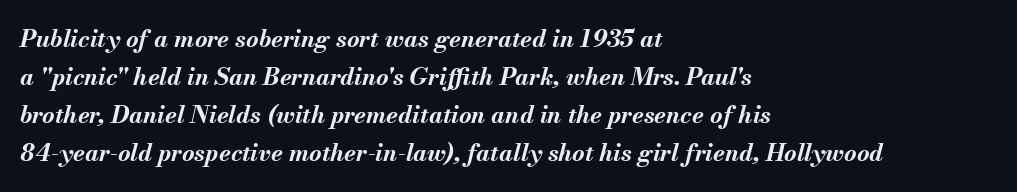
The typesetting leans heavy: a genuine bold. Visually the block forms a straight wall on the left and a jagged coastline on the right. The strip under each line holds only bare page. A typesetter would call this leading conventional body-copy spacing. The lettering tilts uniformly, giving the passage an italic look. Compared with typical body copy, the letter spacing here is the same.
